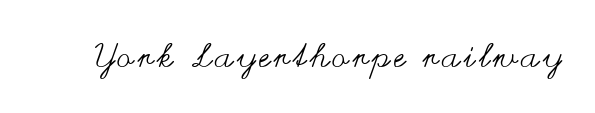
{"bold": "no", "weight": "regular", "width": "wide", "stroke_contrast": "medium", "x_height": "small", "monospaced": "no", "underline": "no", "glyph_px": 33}
